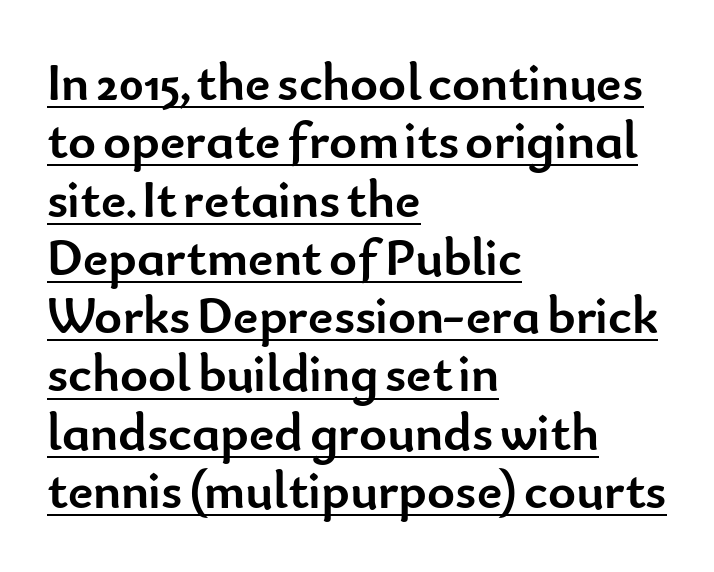
Looks like someone drew a line under every word here. Each new line begins almost immediately beneath the previous one. Every row of glyphs begins at an identical x-position on the left. Character widths vary here, with narrow letters taking less room than wide ones. Glyph-to-glyph distance matches everyday printed text.
